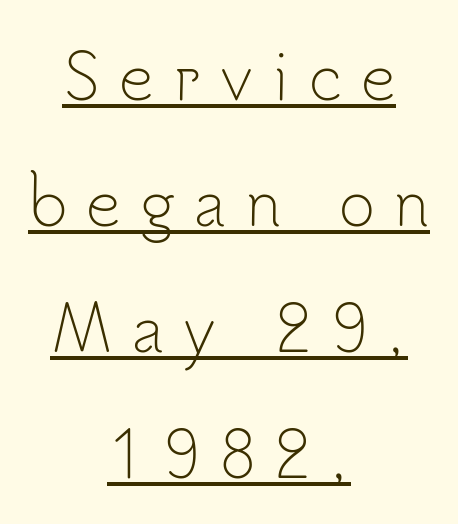
Q: Is the text bold? A: No.
Q: Is the text italic (slanted)? A: No, it is upright.
Q: Is the typeface a serif or a sans-serif typeface? A: Sans-serif.
Q: Is the text underlined? A: Yes.
Q: How is the paragraph aligned? A: Centered.
Q: Is the spacing between letters normal or unusually wide? A: Unusually wide.
Q: Is the spacing between lines tight, normal or loose? A: Loose.
Q: Width (condensed, normal, or wide)? A: Normal.
Q: Stroke contrast? A: Low.
Q: x-height? A: Small.
Q: Monospaced? A: No.
